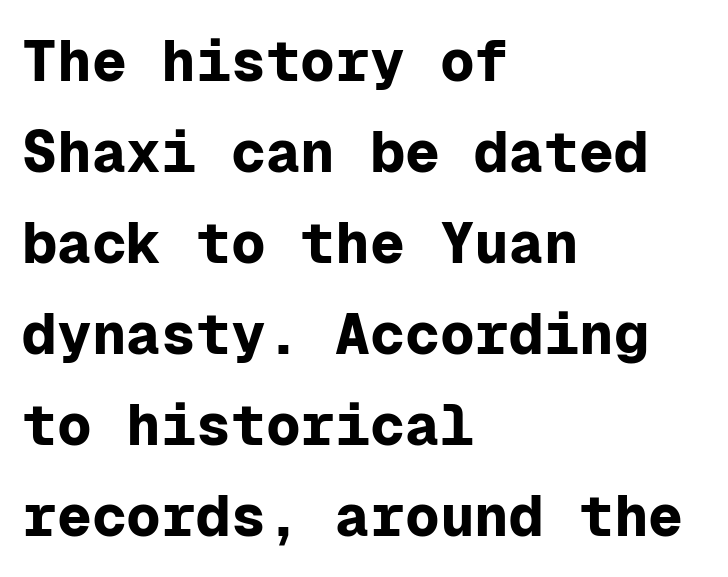
The image shows 58 px bold sans-serif type, upright, monospaced; set left-aligned, normal line spacing (1.57x), normal letter spacing, not underlined; low stroke contrast and a medium x-height.
